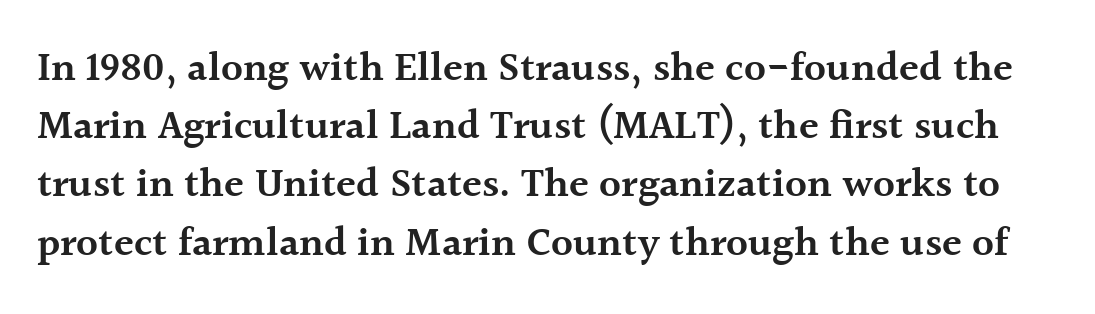
{"serif": "yes", "italic": "no", "bold": "semi", "weight": "semibold", "width": "normal", "x_height": "medium", "monospaced": "no", "underline": "no", "line_spacing": "normal", "line_spacing_ratio": 1.42, "letter_spacing": "normal", "letter_spacing_em": 0.0, "glyph_px": 41}
